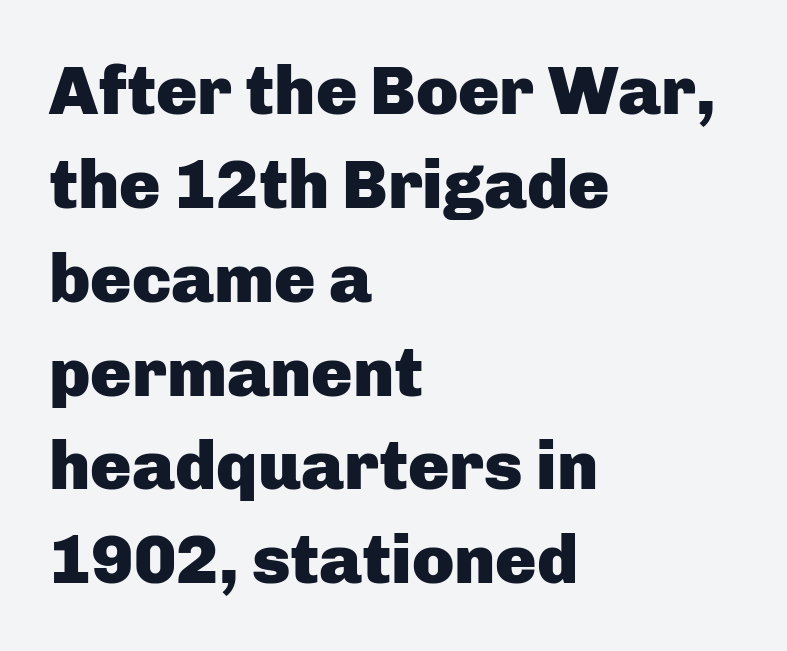
Q: Is the text bold? A: Yes.
Q: Is the text italic (slanted)? A: No, it is upright.
Q: Is the typeface a serif or a sans-serif typeface? A: Sans-serif.
Q: Is the text underlined? A: No.
Q: How is the paragraph aligned? A: Left-aligned.
Q: Is the spacing between letters normal or unusually wide? A: Normal.
Q: Is the spacing between lines tight, normal or loose? A: Normal.
Q: Width (condensed, normal, or wide)? A: Normal.
Q: Stroke contrast? A: Low.
Q: x-height? A: Medium.
Q: Monospaced? A: No.
